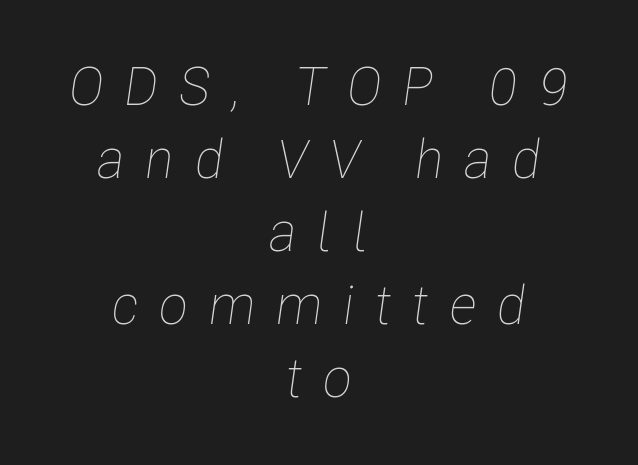
{"italic": "yes", "lean": "right", "slant_degrees": 8, "bold": "no", "weight": "thin", "width": "condensed", "stroke_contrast": "low", "x_height": "medium", "monospaced": "no", "underline": "no", "align": "center", "line_spacing": "normal", "line_spacing_ratio": 1.35, "letter_spacing": "wide", "letter_spacing_em": 0.38, "glyph_px": 54}
